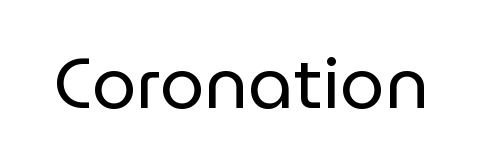
Q: Is the text bold? A: No.
Q: Is the text italic (slanted)? A: No, it is upright.
Q: Is the typeface a serif or a sans-serif typeface? A: Sans-serif.
Q: Is the text underlined? A: No.
Q: Is the spacing between letters normal or unusually wide? A: Normal.
Q: Width (condensed, normal, or wide)? A: Normal.
Q: Stroke contrast? A: Low.
Q: x-height? A: Medium.
Q: Monospaced? A: No.
